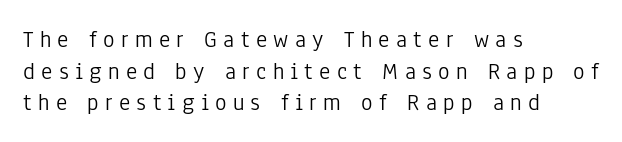
{"italic": "no", "bold": "no", "underline": "no", "align": "left", "line_spacing": "normal", "line_spacing_ratio": 1.32, "letter_spacing": "wide", "letter_spacing_em": 0.26, "glyph_px": 24}
